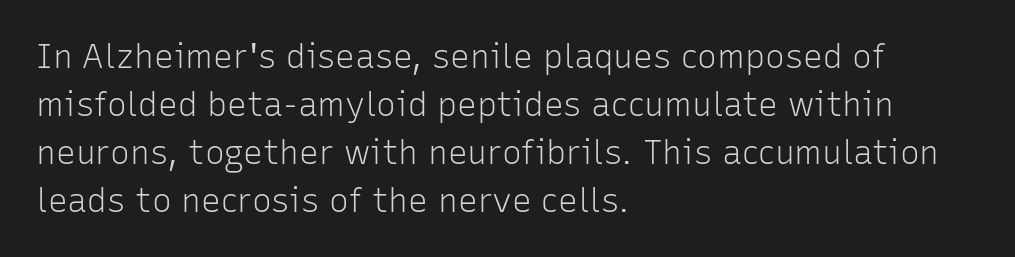
{"serif": "no", "italic": "no", "bold": "no", "weight": "light", "width": "normal", "stroke_contrast": "low", "x_height": "medium", "monospaced": "no", "underline": "no", "align": "left", "line_spacing": "normal", "line_spacing_ratio": 1.45, "letter_spacing": "normal", "letter_spacing_em": 0.0, "glyph_px": 33}
